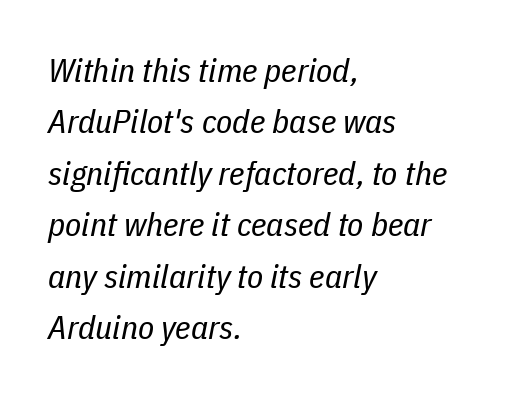
The image shows 33 px regular-weight, condensed type, italic (leaning right); set left-aligned, normal line spacing (1.56x), normal letter spacing, not underlined; low stroke contrast and a medium x-height.
